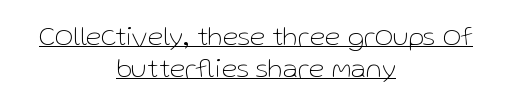
Notice how a bar underscores the lettering throughout. One-word summary of the alignment: center. This rendering employs a face without finishing strokes, i.e., a sans-serif. A light-to-regular cut is what we see here. Quick note: not italic, upright.
